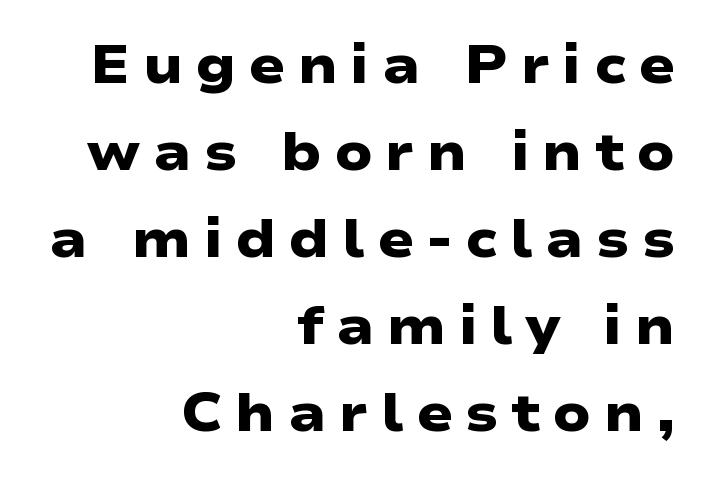
{"serif": "no", "bold": "yes", "weight": "heavy", "width": "wide", "stroke_contrast": "low", "x_height": "medium", "monospaced": "no", "underline": "no", "align": "right", "line_spacing": "normal", "line_spacing_ratio": 1.61, "letter_spacing": "wide", "letter_spacing_em": 0.23, "glyph_px": 54}
